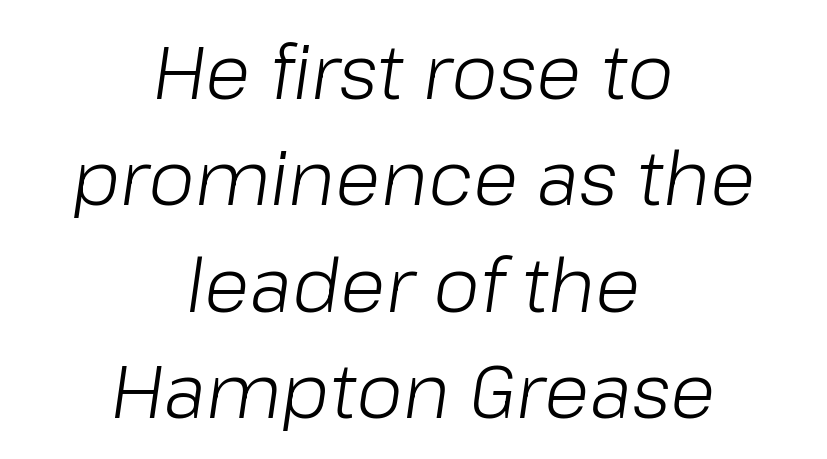
{"italic": "yes", "lean": "right", "slant_degrees": 8, "bold": "no", "weight": "light", "width": "normal", "stroke_contrast": "low", "x_height": "medium", "monospaced": "no", "underline": "no", "align": "center", "line_spacing": "normal", "line_spacing_ratio": 1.42, "letter_spacing": "normal", "letter_spacing_em": 0.0, "glyph_px": 75}
